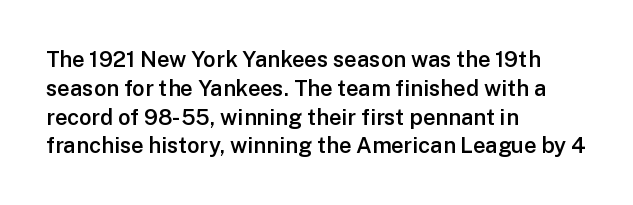
Left-aligned paragraph, ragged on the right. This sample uses plain, unmodified letter spacing. The lettering holds an erect, upright posture throughout. Underlining? Definitely not there. Students, this is semibold: more ink than regular, less than bold.
